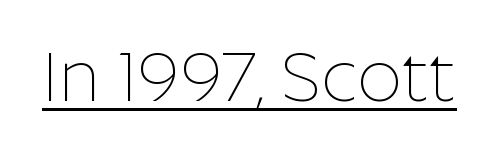
The letters advance in unequal steps, a hallmark of proportional type. A light-to-regular cut is what we see here. No feet cap the strokes, marking this as sans-serif type. The horizontal fit of the characters is conventional and even. Check the space under the baseline: a stroke is drawn there. Posture: vertical.
